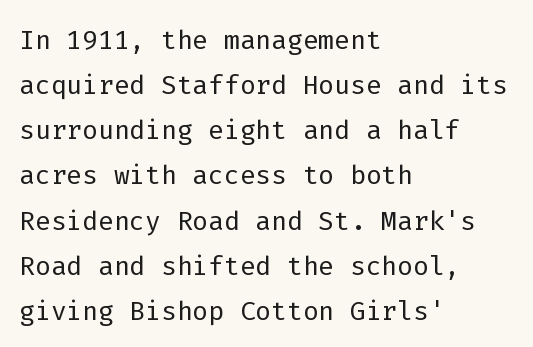
The area under the type is left untouched. Is this a fixed-width face? Yes — each glyph sits in an identical cell. The lettering stays uniformly vertical, giving the passage a roman look. There is no visible air inserted between adjacent glyphs. Is the stroke heavy? The answer is a plain regular-or-lighter.
